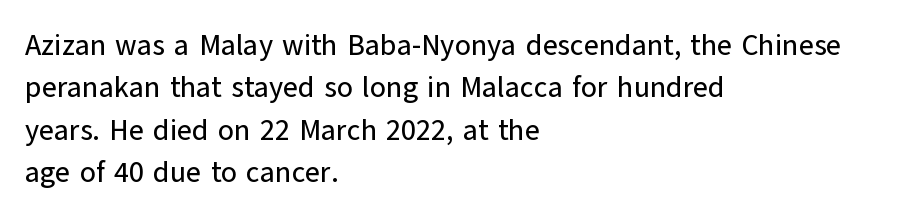
The image shows 29 px sans-serif type, upright; set left-aligned, normal line spacing (1.46x), normal letter spacing, not underlined; low stroke contrast and a medium x-height.
